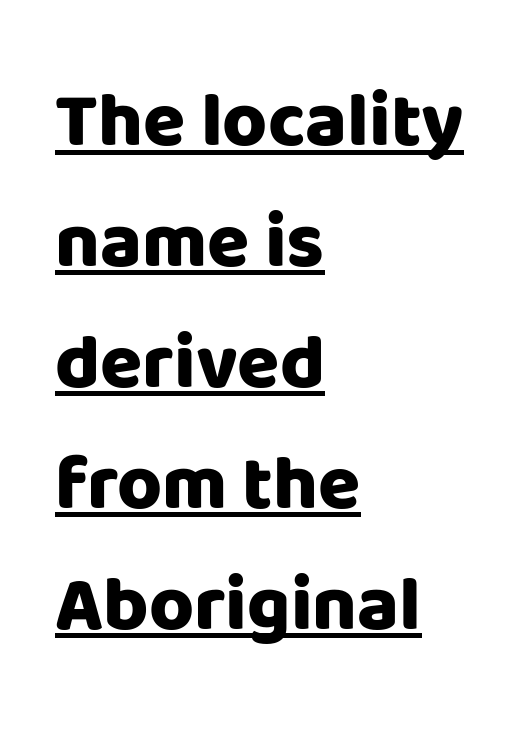
The rendering anchors every line to the left-hand side. Tall strokes in this sample are plumb rather than angled. Regular leading. Quick note: underline on. Nobody touched the tracking dial on this one. Looks like regular typesetting: each glyph gets only the width it needs.
